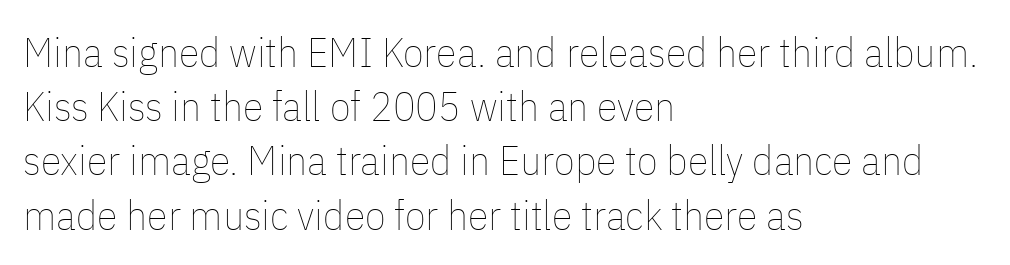
The font is comparable to plain body text, perhaps lighter. Descenders hang freely into open space. Each letter keeps its own natural width here, so spacing adapts to shape. The space between consecutive lines is moderate. Is the letter spacing exaggerated? No — it looks like the ordinary default. Line beginnings align vertically; line endings do not.
